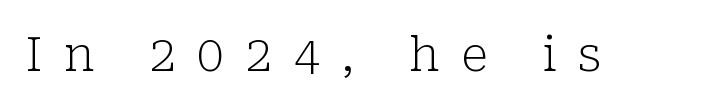
{"serif": "yes", "italic": "no", "bold": "no", "weight": "light", "width": "normal", "stroke_contrast": "low", "x_height": "medium", "monospaced": "no", "underline": "no", "letter_spacing": "wide", "letter_spacing_em": 0.44, "glyph_px": 48}
